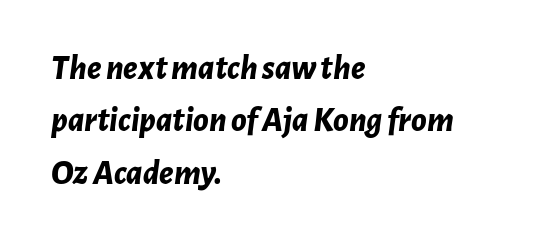
The image shows 35 px bold type, italic (leaning right); set left-aligned, normal line spacing (1.5x), normal letter spacing, not underlined; low stroke contrast and a medium x-height.
